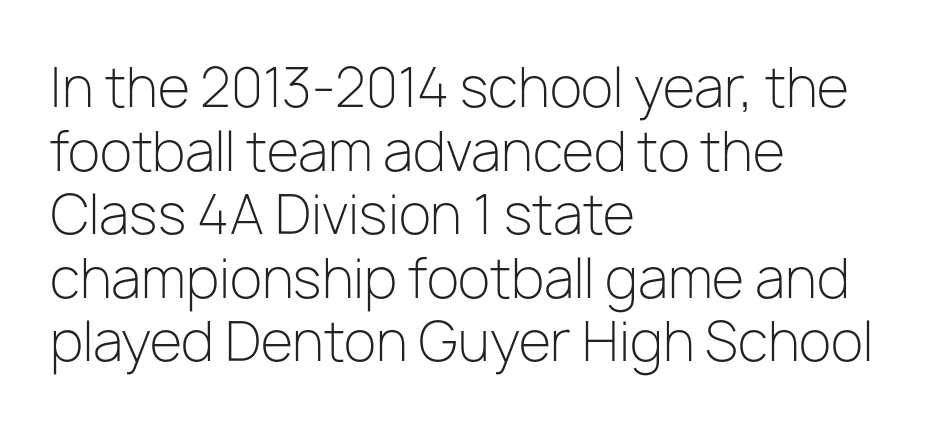
{"serif": "no", "italic": "no", "bold": "no", "weight": "light", "width": "normal", "stroke_contrast": "low", "x_height": "medium", "monospaced": "no", "underline": "no", "align": "left", "line_spacing_ratio": 1.2, "letter_spacing": "normal", "letter_spacing_em": 0.0, "glyph_px": 53}
